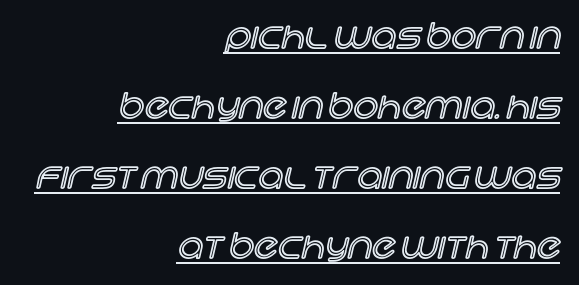
{"width": "normal", "x_height": "large", "monospaced": "no", "underline": "yes", "align": "right", "line_spacing": "loose", "line_spacing_ratio": 2.0, "letter_spacing": "normal", "letter_spacing_em": 0.0, "glyph_px": 35}
